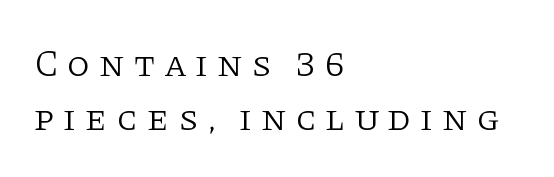
The image shows 37 px light serif type, upright; set left-aligned, normal line spacing (1.47x), unusually wide letter spacing (+0.23 em), not underlined; low stroke contrast and a large x-height.
